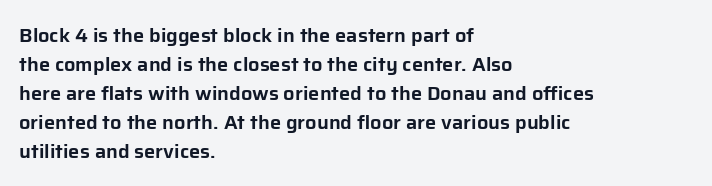
{"italic": "no", "underline": "no", "align": "left", "line_spacing": "normal", "line_spacing_ratio": 1.45, "letter_spacing": "normal", "letter_spacing_em": 0.0, "glyph_px": 20}
